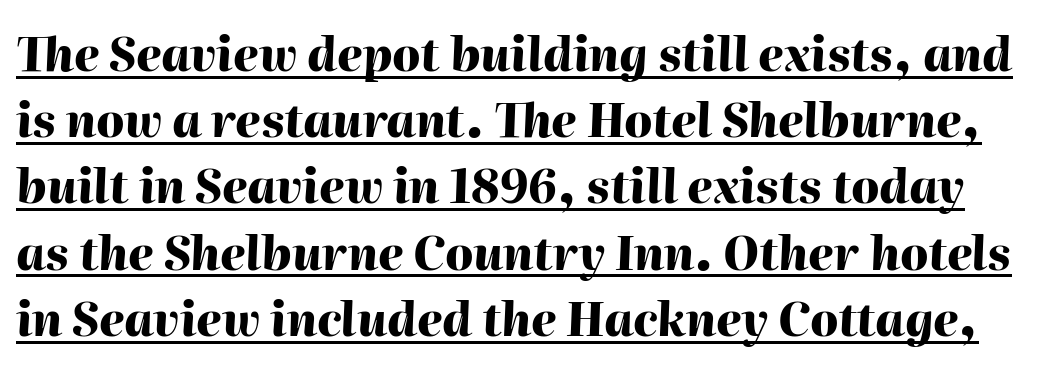
The image shows 46 px heavy type, italic (leaning right); set normal line spacing (1.44x), normal letter spacing, underlined; high stroke contrast and a medium x-height.
